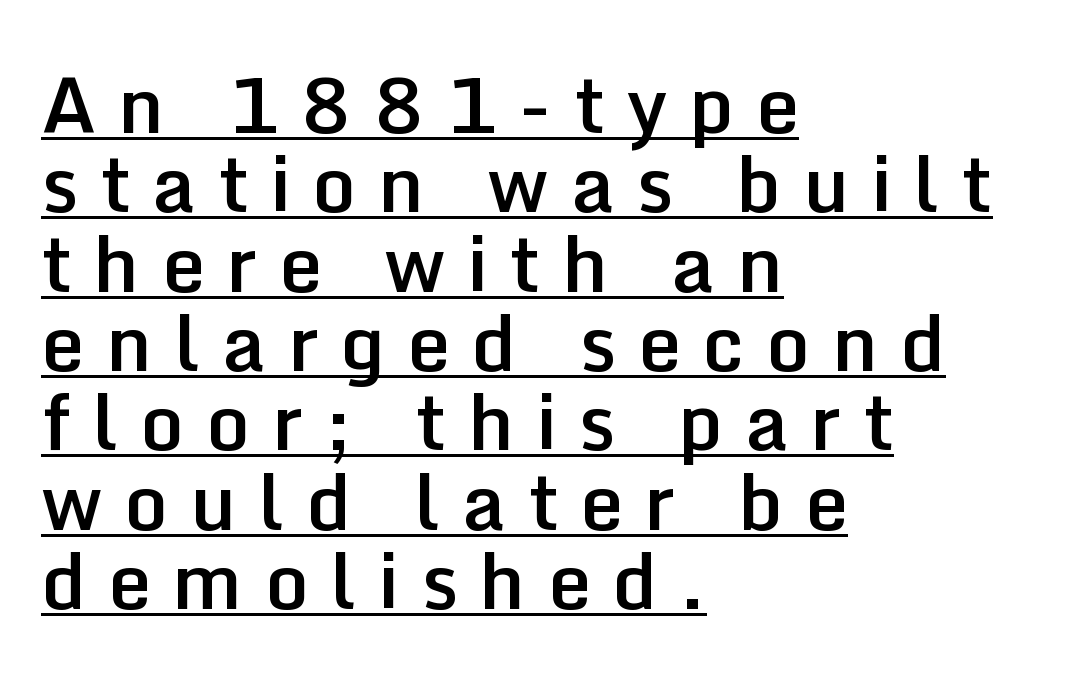
{"serif": "no", "italic": "no", "bold": "semi", "weight": "semibold", "width": "normal", "stroke_contrast": "low", "x_height": "medium", "monospaced": "no", "underline": "yes", "align": "left", "line_spacing": "tight", "line_spacing_ratio": 1.03, "letter_spacing": "wide", "letter_spacing_em": 0.28, "glyph_px": 77}
